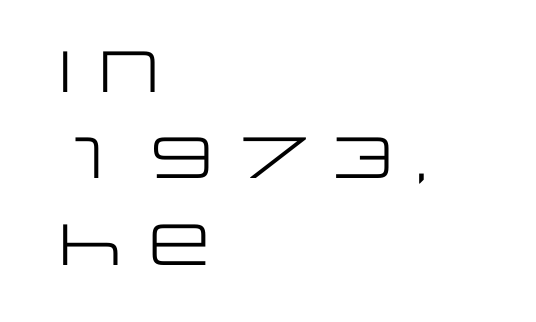
{"serif": "no", "italic": "no", "bold": "no", "weight": "regular", "width": "wide", "stroke_contrast": "low", "x_height": "large", "monospaced": "no", "underline": "no", "align": "left", "line_spacing": "normal", "line_spacing_ratio": 1.49, "letter_spacing": "normal", "letter_spacing_em": 0.0, "glyph_px": 58}
